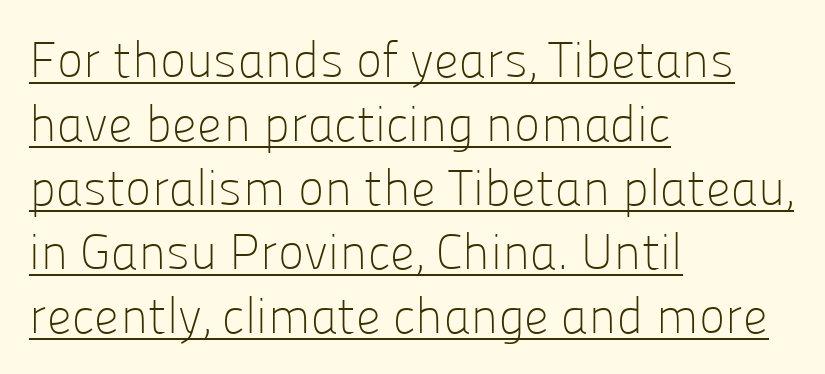
{"serif": "no", "italic": "no", "bold": "no", "weight": "light", "width": "normal", "stroke_contrast": "low", "x_height": "medium", "monospaced": "no", "underline": "yes", "align": "left", "line_spacing": "normal", "line_spacing_ratio": 1.28, "letter_spacing": "normal", "letter_spacing_em": 0.0, "glyph_px": 50}
